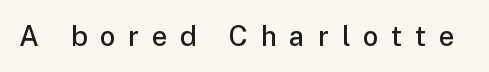
The image shows 28 px semibold sans-serif type, upright; set unusually wide letter spacing (+0.45 em), not underlined; low stroke contrast and a medium x-height.
